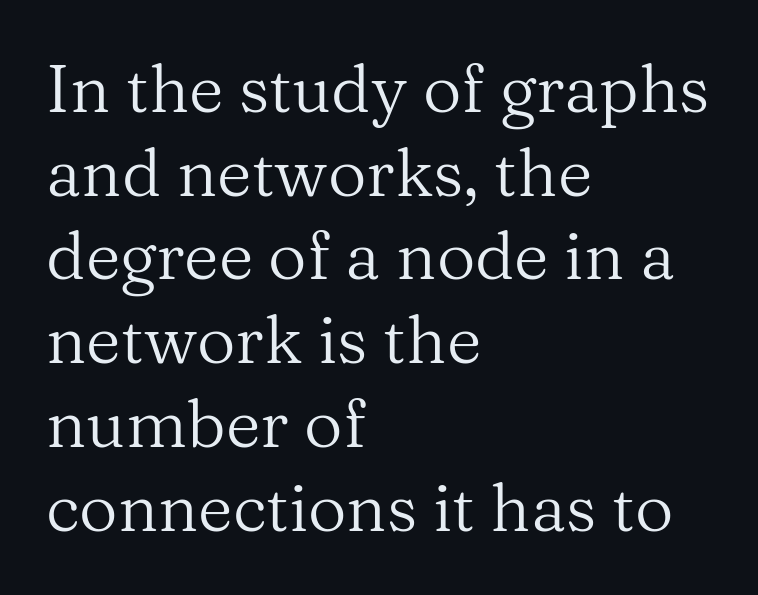
Q: Is the text bold? A: No.
Q: Is the text italic (slanted)? A: No, it is upright.
Q: Is the typeface a serif or a sans-serif typeface? A: Serif.
Q: Is the text underlined? A: No.
Q: How is the paragraph aligned? A: Left-aligned.
Q: Is the spacing between letters normal or unusually wide? A: Normal.
Q: Is the spacing between lines tight, normal or loose? A: Normal.
Q: Width (condensed, normal, or wide)? A: Normal.
Q: Stroke contrast? A: Medium.
Q: x-height? A: Medium.
Q: Monospaced? A: No.
